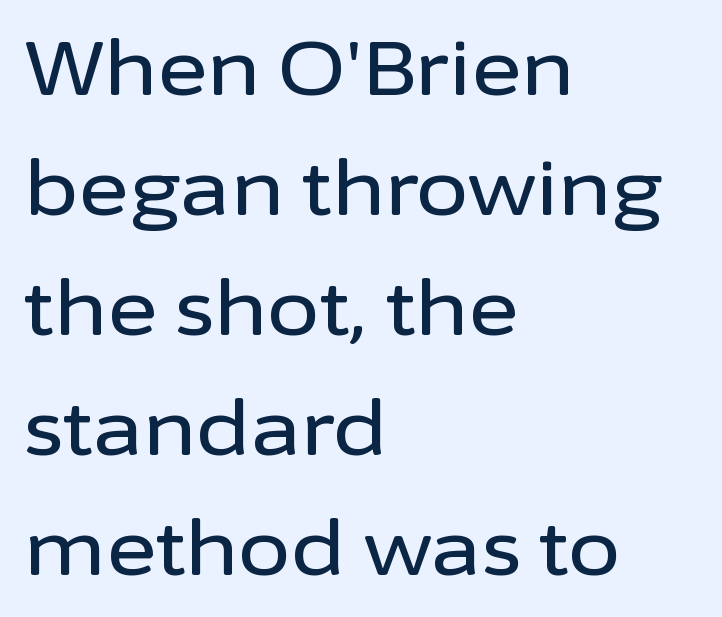
The image shows 76 px sans-serif type, upright; set left-aligned, normal line spacing (1.58x), normal letter spacing, not underlined; low stroke contrast and a medium x-height.
